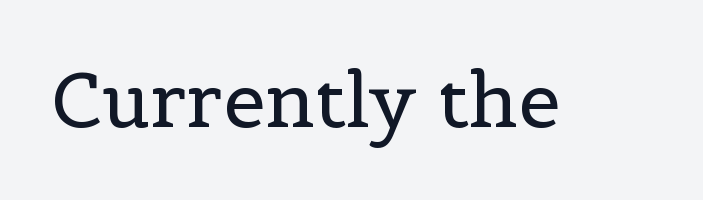
Classification — serif. This is not heavy type; no bold has been used. When letters stand straight like this, we call the style roman or upright. The line texture is even and compact thanks to regular tracking. The rendering uses natural spacing where letterforms have individual widths. The strip under each line holds only bare page.
